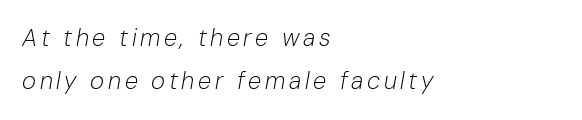
{"italic": "yes", "lean": "right", "slant_degrees": 10, "bold": "no", "underline": "no", "align": "left", "line_spacing_ratio": 1.81, "glyph_px": 24}
